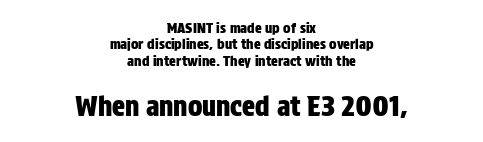
The letters stand straight up with perfectly vertical stems. If you squint, the bottom block still reads clearly — it's the larger of the two. Where is the straight margin? There isn't one; the lines are centered. Rule under the text: the space is simply empty. What stands out about the letter spacing? Nothing — it is the standard amount.
